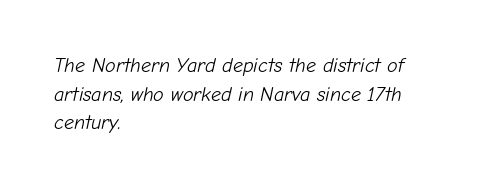
{"italic": "yes", "lean": "right", "slant_degrees": 12, "bold": "no", "underline": "no", "align": "left", "line_spacing": "normal", "line_spacing_ratio": 1.43, "letter_spacing": "normal", "letter_spacing_em": 0.0, "glyph_px": 20}
